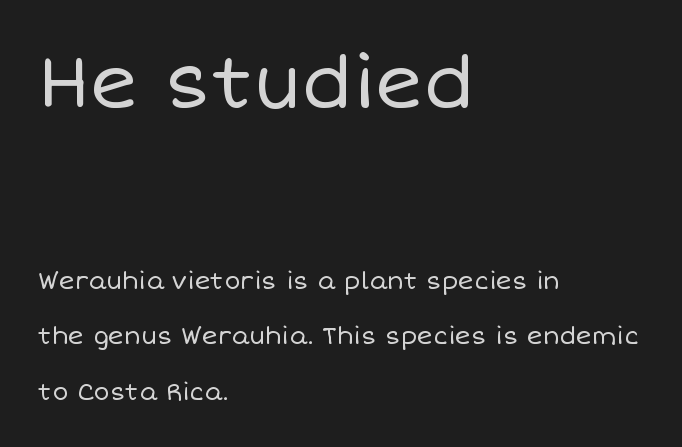
Q: Is the text bold? A: No.
Q: Is the text italic (slanted)? A: No, it is upright.
Q: Is the text underlined? A: No.
Q: How is the paragraph aligned? A: Left-aligned.
Q: Is the spacing between letters normal or unusually wide? A: Normal.
Q: Is the spacing between lines tight, normal or loose? A: Loose.
Q: Which block of text is set in a larger size, the first (top) or the second (bottom)? A: The first (top) one.
Q: Width (condensed, normal, or wide)? A: Normal.
Q: Stroke contrast? A: Low.
Q: x-height? A: Large.
Q: Monospaced? A: No.
